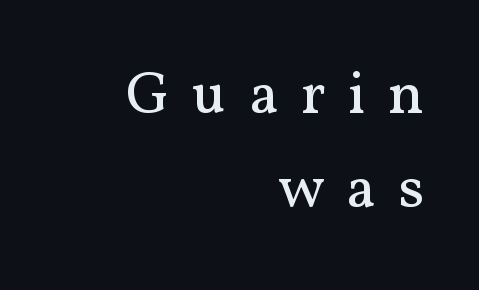
{"serif": "yes", "italic": "no", "bold": "no", "weight": "regular", "width": "normal", "stroke_contrast": "medium", "x_height": "medium", "monospaced": "no", "underline": "no", "align": "right", "line_spacing": "normal", "line_spacing_ratio": 1.57, "letter_spacing": "wide", "letter_spacing_em": 0.37, "glyph_px": 60}
